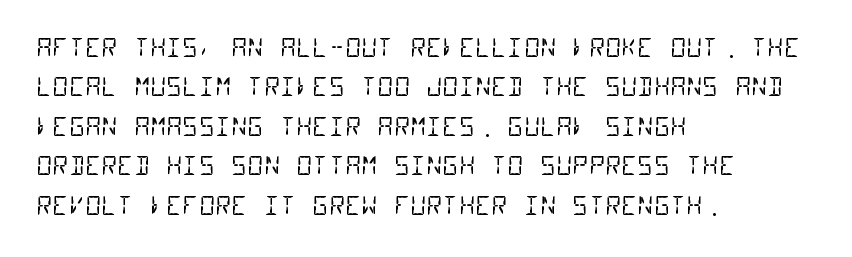
{"bold": "no", "underline": "no", "align": "left", "line_spacing": "normal", "line_spacing_ratio": 1.58, "letter_spacing": "normal", "letter_spacing_em": 0.0, "glyph_px": 25}
